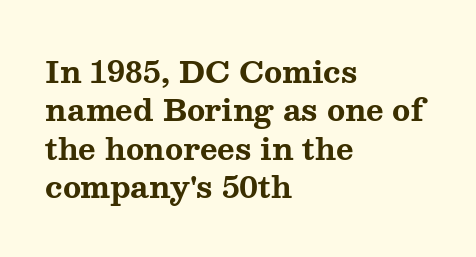
Pretty heavy lettering here — definitely bold. Does extra space separate the letters? No, they use regular spacing. This rendering uses left alignment, leaving the right contour irregular. A typesetter would label this face a serif. The passage shown stacks its lines at a standard gap.
